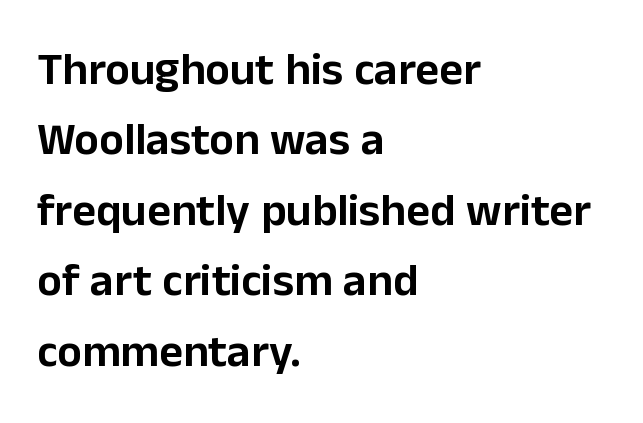
In terms of posture, this sample is upright. The passage shown stacks its lines at a standard gap. There is no visible air inserted between adjacent glyphs. Varying glyph widths throughout — classic text-font behaviour.
